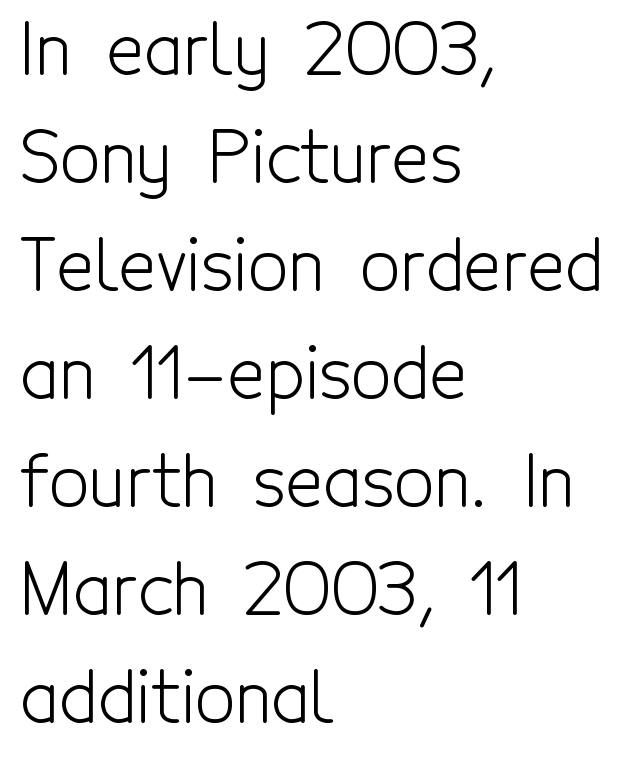
{"serif": "no", "italic": "no", "bold": "no", "weight": "light", "width": "condensed", "x_height": "medium", "monospaced": "no", "underline": "no", "align": "left", "line_spacing": "normal", "line_spacing_ratio": 1.52, "letter_spacing": "normal", "letter_spacing_em": 0.0, "glyph_px": 71}
